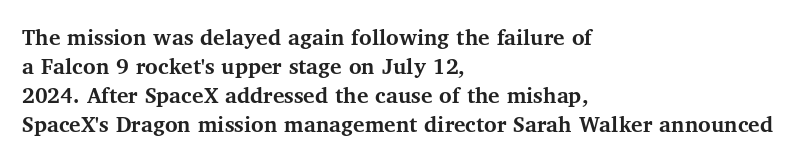
Bold? Absolutely — the strokes are thick and heavy. These lines are set flush left with a ragged right edge. Each row of text sits above clean, open space. There is no visible air inserted between adjacent glyphs. The type sits square on the baseline with zero lean.
